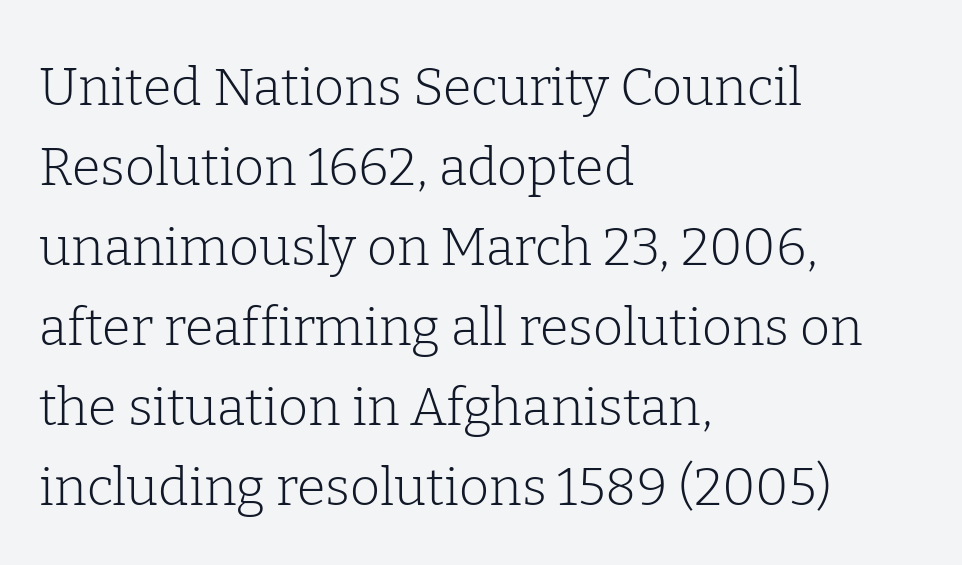
{"serif": "yes", "italic": "no", "bold": "no", "weight": "light", "width": "normal", "stroke_contrast": "low", "x_height": "medium", "monospaced": "no", "underline": "no", "align": "left", "line_spacing": "normal", "line_spacing_ratio": 1.54, "letter_spacing": "normal", "letter_spacing_em": 0.0, "glyph_px": 52}
